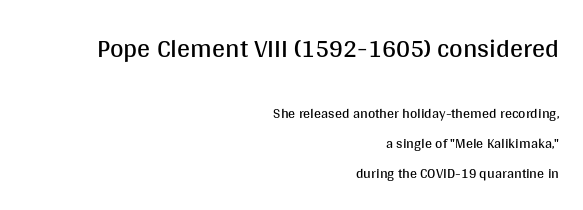
Block one is the big one; block two sits smaller underneath. Posture: upright roman. These lines stand farther apart than default settings would place them. Short and long lines alike share a common ending point at right. Quick note: underline off. Caption: standard tracking, unaltered.
